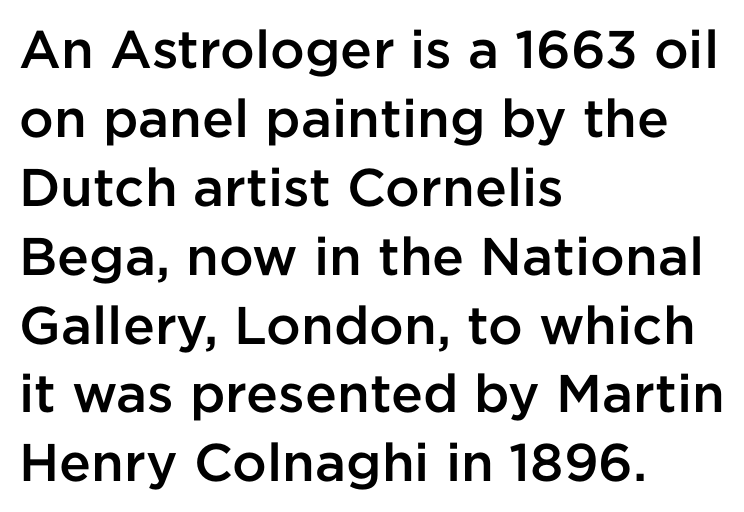
The axis of the letterforms is exactly vertical. The characters look somewhat weighty, a semibold short of true bold. Each letter keeps its own natural width here, so spacing adapts to shape. Stroke terminals: plain, sans-serif. The letterforms sit shoulder to shoulder at normal distance. These lines sit exactly where default settings would place them.
